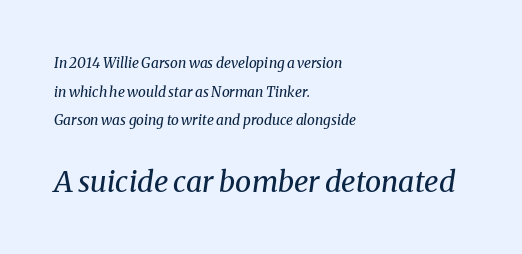
A clean baseline with only descenders dipping below it. Between one letter and the next there's only the usual sliver of space. The leading is generous, giving the passage an open texture. Size hierarchy here favors the trailing block over the leading one.
